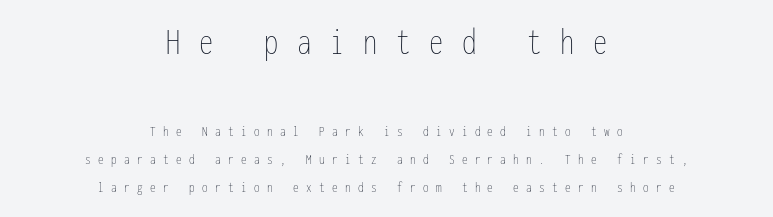
Inter-character spacing is expanded well beyond the font's built-in metrics. The passage shown is typed in a monospace face where columns stay perfectly aligned. Tall strokes in this sample are plumb rather than angled. The rendering shrinks the type as you move from the upper chunk to the lower. The words here are not underlined.
